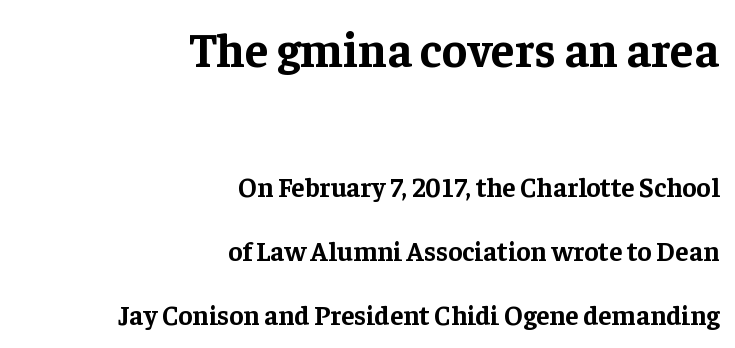
Notice the wide empty band between every row — that's loose leading. A clean baseline with only descenders dipping below it. Little horizontal feet cap the strokes, marking this as serif type. The letters advance in unequal steps, a hallmark of proportional type. The ragged edge is on the left, which tells us the setting is flush right. The tracking reads as untouched default to a designer's eye.
